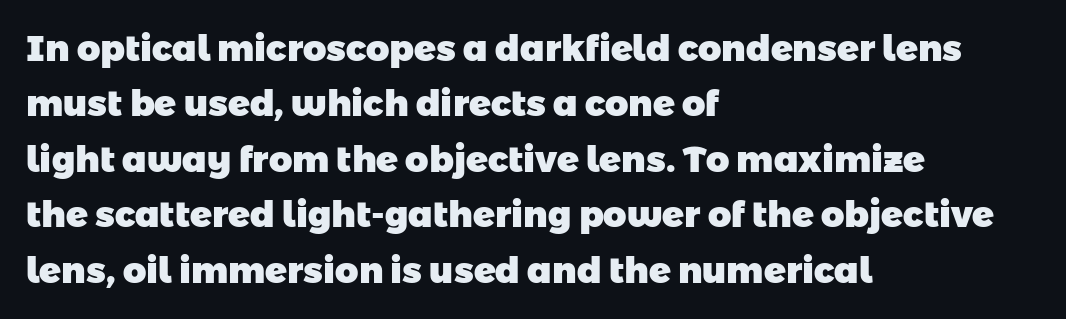
Q: Is the text bold? A: Yes.
Q: Is the typeface a serif or a sans-serif typeface? A: Sans-serif.
Q: Is the text underlined? A: No.
Q: How is the paragraph aligned? A: Left-aligned.
Q: Is the spacing between letters normal or unusually wide? A: Normal.
Q: Is the spacing between lines tight, normal or loose? A: Normal.
Q: Width (condensed, normal, or wide)? A: Normal.
Q: Stroke contrast? A: Low.
Q: x-height? A: Medium.
Q: Monospaced? A: No.
